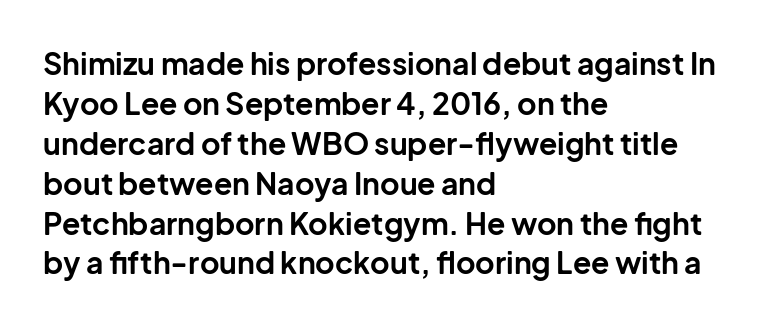
{"serif": "no", "italic": "no", "bold": "yes", "weight": "bold", "width": "normal", "stroke_contrast": "low", "x_height": "medium", "monospaced": "no", "underline": "no", "align": "left", "line_spacing": "normal", "line_spacing_ratio": 1.33, "letter_spacing": "normal", "letter_spacing_em": 0.0, "glyph_px": 30}
